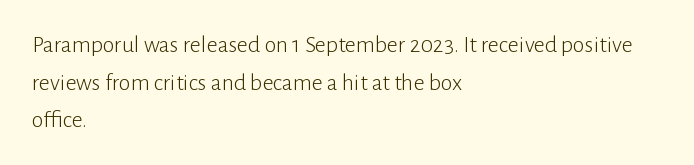
The setting favours the left margin, as ordinary paragraphs usually do. The face looks like a standard text weight, possibly lighter. Each row of text sits above clean, open space. Posture: straight, roman, zero tilt.
